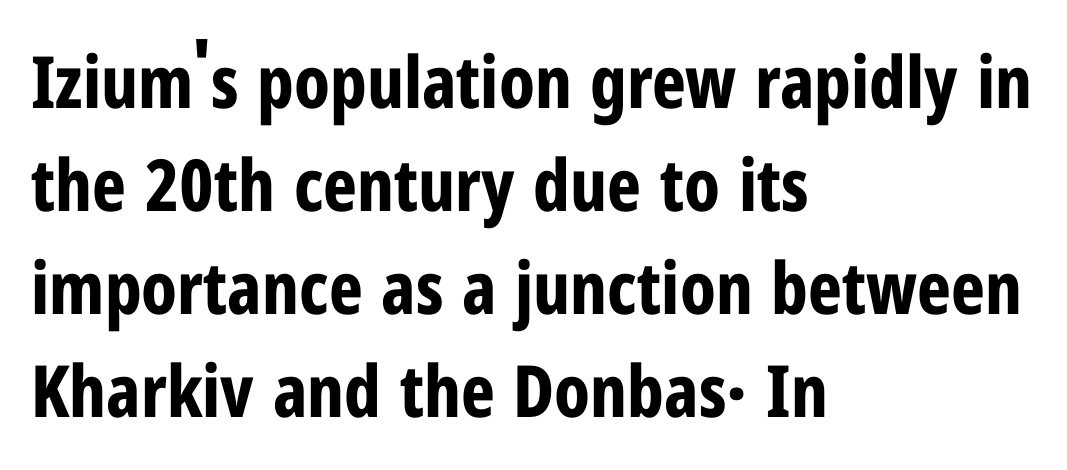
The image shows 72 px bold, condensed sans-serif type, upright; set left-aligned, normal line spacing (1.43x), normal letter spacing, not underlined; low stroke contrast and a medium x-height.
